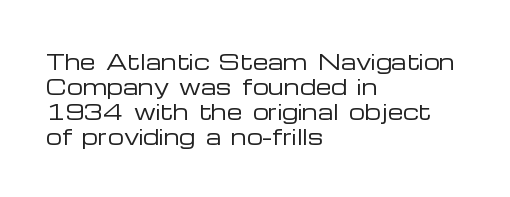
The image shows 20 px text type, upright; set left-aligned, normal line spacing (1.25x), normal letter spacing, not underlined.
